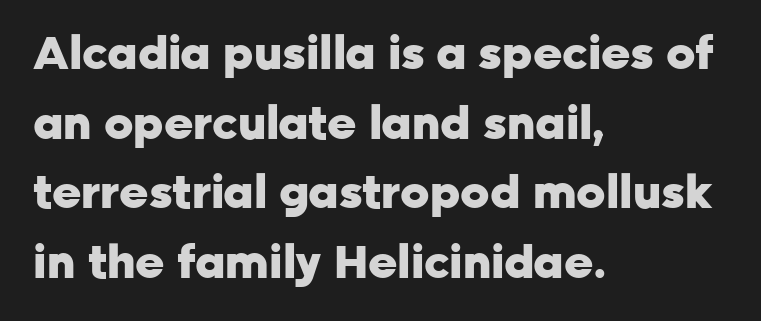
Grotesque or geometric, the face here clearly has no serifs. What stands out about the letter spacing? Nothing — it is the standard amount. The vertical gap from one line to the next is medium. The passage is arranged the way most books set body copy — flush left. The space beneath each line is pristine and unruled.
